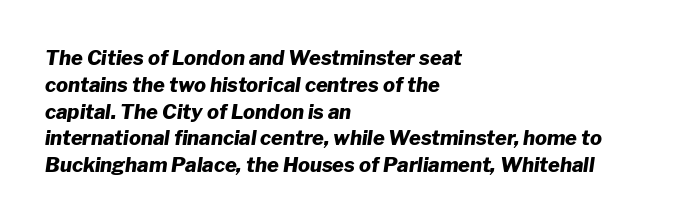
Q: Is the text bold? A: Yes.
Q: Is the text italic (slanted)? A: Yes, it leans right by about 8 degrees.
Q: Is the text underlined? A: No.
Q: How is the paragraph aligned? A: Left-aligned.
Q: Is the spacing between letters normal or unusually wide? A: Normal.
Q: Is the spacing between lines tight, normal or loose? A: Normal.
